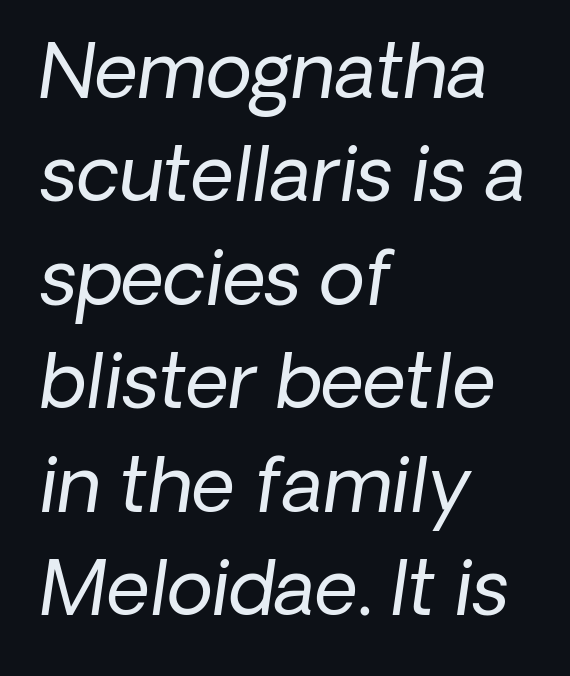
Is the type heavy? It reads as light-to-regular instead. Does extra space separate the letters? No, they use regular spacing. This block has exactly the height ordinary leading produces. The paragraph shown leans on its left margin. Does the type have serifs? No, each stem ends abruptly. Rule under the text: the space is simply empty.
